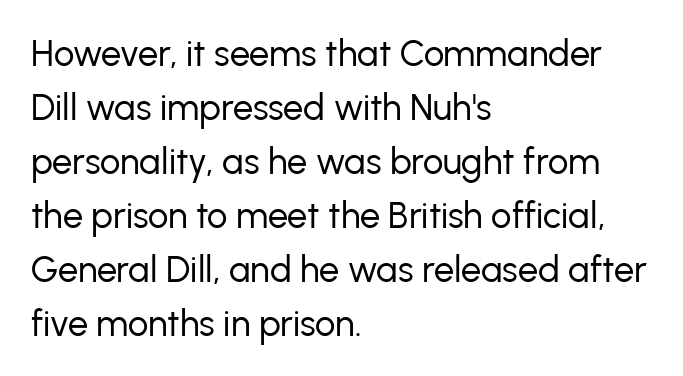
Type without underlining. The face looks like a standard text weight, possibly lighter. A sans-serif font was chosen for this passage. Whoever set this chose a conventional vertical rhythm.
